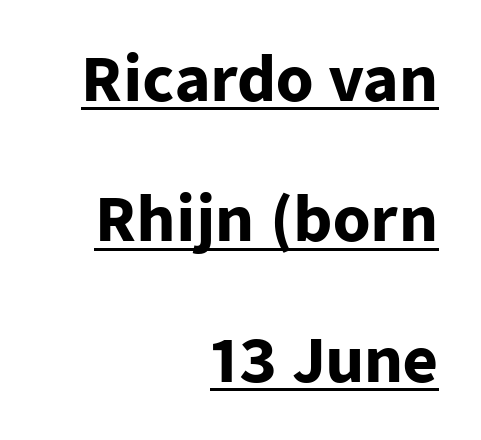
The type sits square on the baseline with zero lean. The rendering keeps characters at their native spacing. The rendering uses natural spacing where letterforms have individual widths. Does the leading feel generous? Absolutely, it's lavish.
